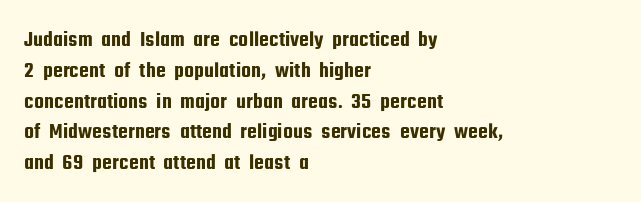
The image shows 22 px text type, upright; set left-aligned, normal line spacing (1.4x), normal letter spacing, not underlined.
